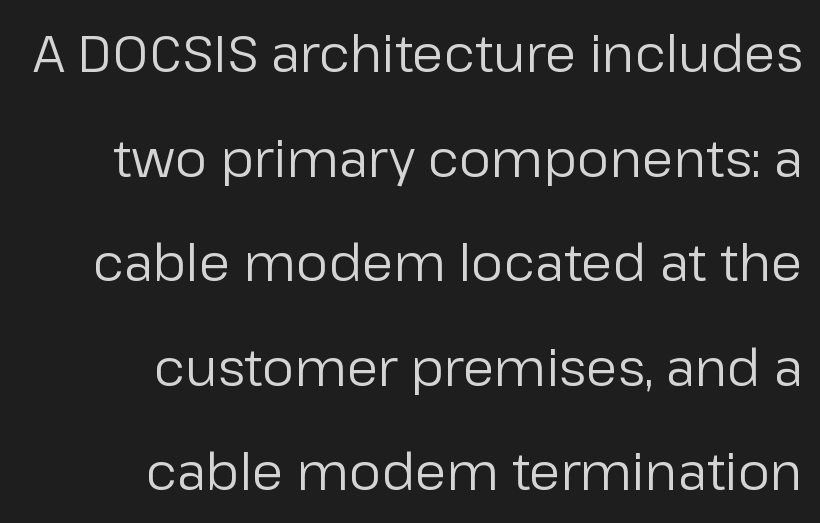
The ragged edge is on the left, which tells us the setting is flush right. A typesetter would mark this as roman, not italic. Rows of type keep a wide berth in the vertical direction. Spacing verdict: proportional, widths tailored to each character. The letterforms sit shoulder to shoulder at normal distance. Beneath every word, the page is bare.
